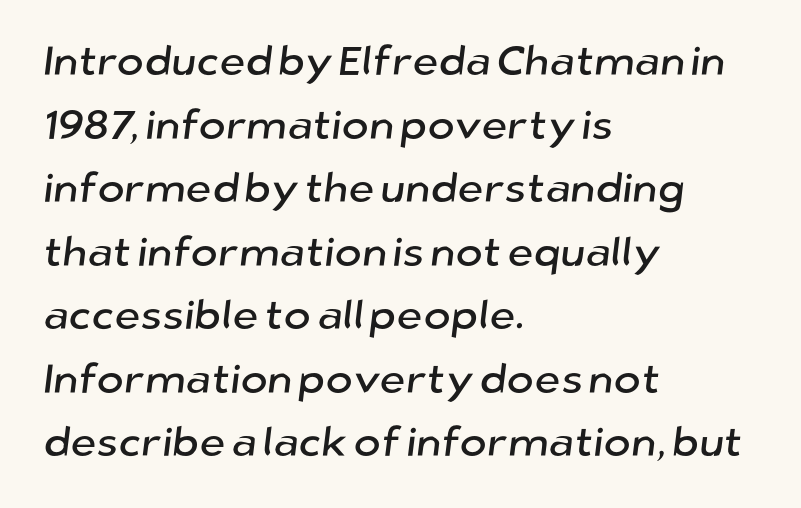
Q: Is the typeface a serif or a sans-serif typeface? A: Sans-serif.
Q: Is the text underlined? A: No.
Q: How is the paragraph aligned? A: Left-aligned.
Q: Is the spacing between letters normal or unusually wide? A: Normal.
Q: Is the spacing between lines tight, normal or loose? A: Normal.
Q: Width (condensed, normal, or wide)? A: Normal.
Q: Stroke contrast? A: Low.
Q: x-height? A: Medium.
Q: Monospaced? A: No.
